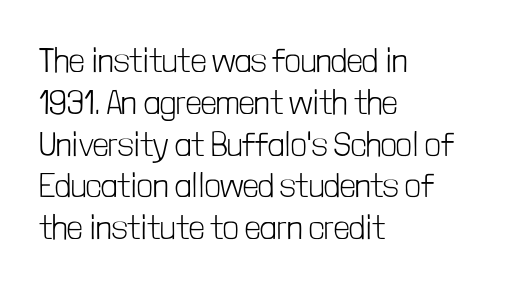
{"serif": "no", "italic": "no", "bold": "no", "weight": "light", "width": "condensed", "stroke_contrast": "low", "x_height": "medium", "monospaced": "no", "underline": "no", "align": "left", "line_spacing_ratio": 1.23, "letter_spacing": "normal", "letter_spacing_em": 0.0, "glyph_px": 34}
